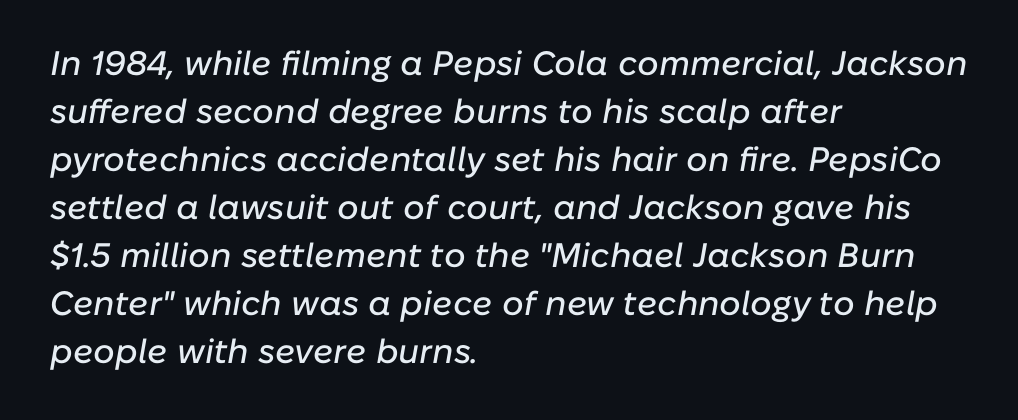
Q: Is the text italic (slanted)? A: Yes, it leans right by about 10 degrees.
Q: Is the text underlined? A: No.
Q: How is the paragraph aligned? A: Left-aligned.
Q: Is the spacing between letters normal or unusually wide? A: Normal.
Q: Is the spacing between lines tight, normal or loose? A: Normal.
Q: Width (condensed, normal, or wide)? A: Normal.
Q: Stroke contrast? A: Low.
Q: x-height? A: Medium.
Q: Monospaced? A: No.
